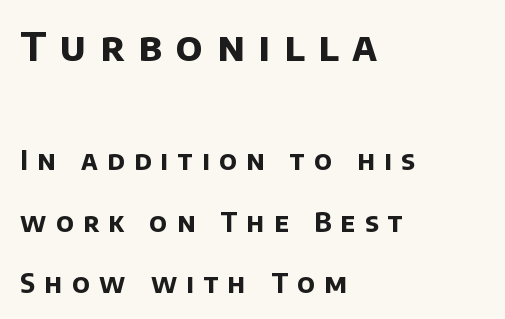
The image shows 39 px bold sans-serif type; set left-aligned, loose line spacing (2.36x), unusually wide letter spacing (+0.36 em), not underlined; the first (top) block is 1.5x larger; low stroke contrast and a large x-height.
